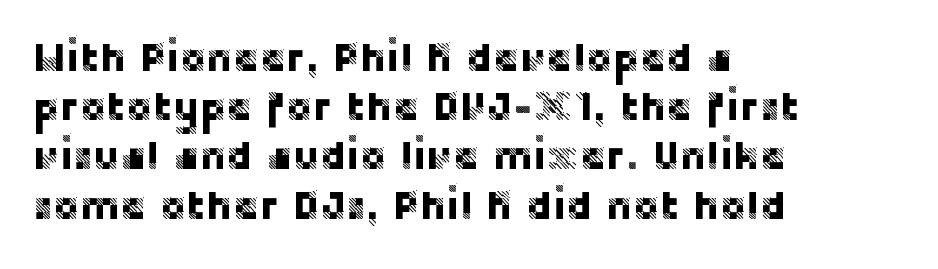
Quick note: not italic, upright. Serif or sans? Sans — the stroke terminals are bare. You could not count columns in this text — the font is proportionally spaced. Here the glyphs are tracked normally, forming tight word shapes.
